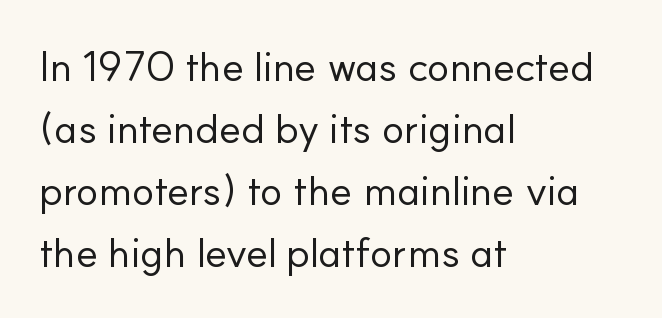
{"serif": "no", "italic": "no", "bold": "no", "weight": "regular", "width": "normal", "stroke_contrast": "low", "x_height": "small", "monospaced": "no", "underline": "no", "align": "left", "line_spacing": "normal", "line_spacing_ratio": 1.48, "letter_spacing": "normal", "letter_spacing_em": 0.0, "glyph_px": 42}
